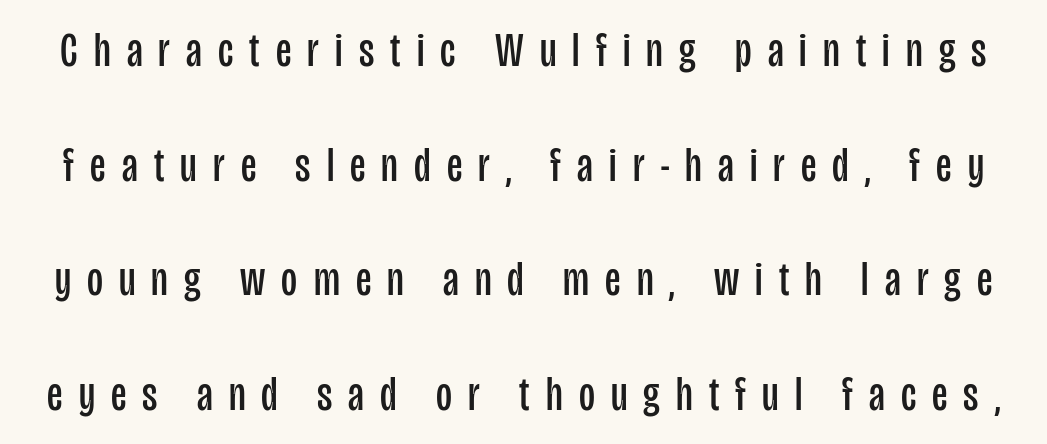
The image shows 49 px regular-weight, condensed sans-serif type, upright; set loose line spacing (2.34x), unusually wide letter spacing (+0.33 em), not underlined; low stroke contrast and a large x-height.
